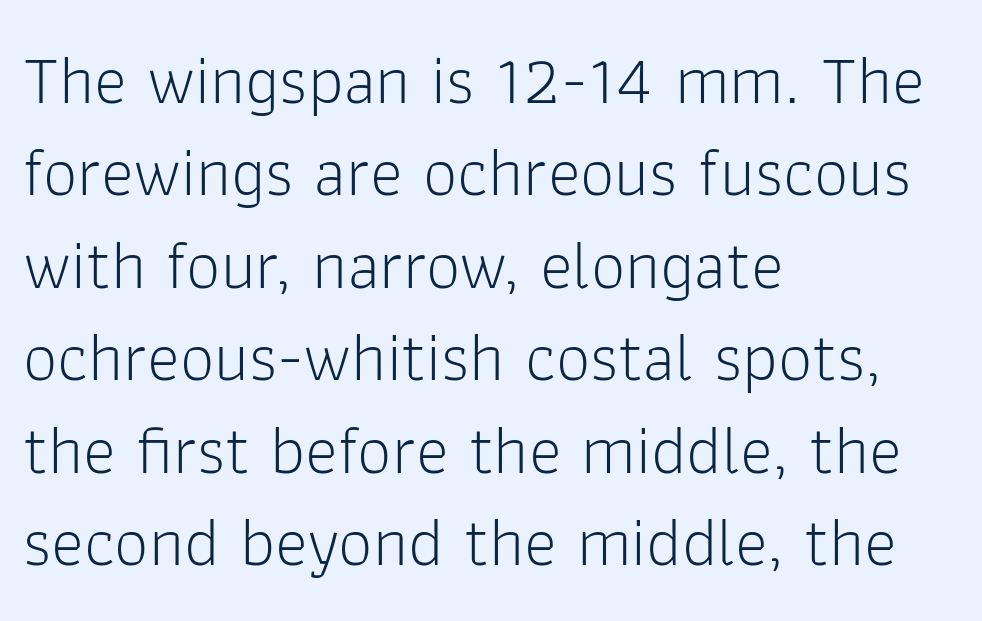
The image shows 69 px light sans-serif type, upright; set left-aligned, normal line spacing (1.34x), normal letter spacing, not underlined; low stroke contrast and a medium x-height.
